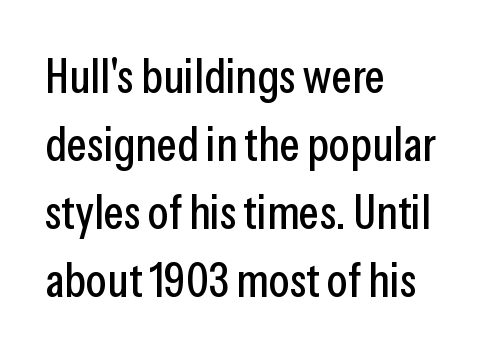
The image shows 48 px condensed sans-serif type, upright; set left-aligned, normal line spacing (1.42x), normal letter spacing, not underlined; low stroke contrast and a medium x-height.
